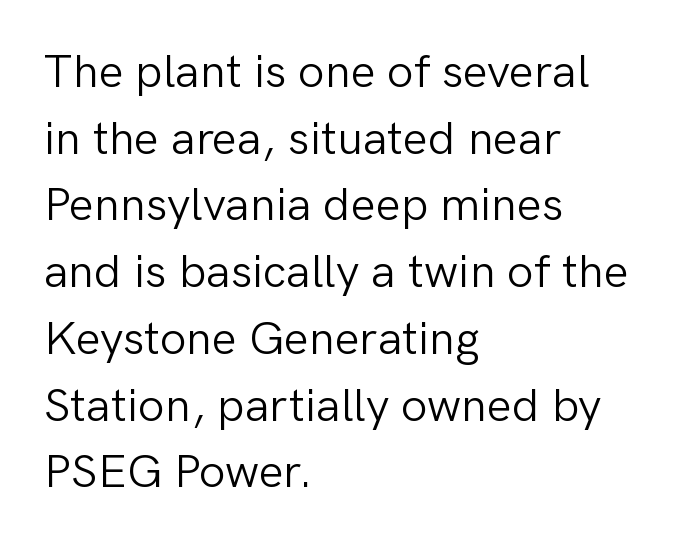
Q: Is the text bold? A: No.
Q: Is the text italic (slanted)? A: No, it is upright.
Q: Is the typeface a serif or a sans-serif typeface? A: Sans-serif.
Q: Is the text underlined? A: No.
Q: How is the paragraph aligned? A: Left-aligned.
Q: Is the spacing between letters normal or unusually wide? A: Normal.
Q: Is the spacing between lines tight, normal or loose? A: Normal.
Q: Width (condensed, normal, or wide)? A: Normal.
Q: Stroke contrast? A: Low.
Q: x-height? A: Medium.
Q: Monospaced? A: No.
